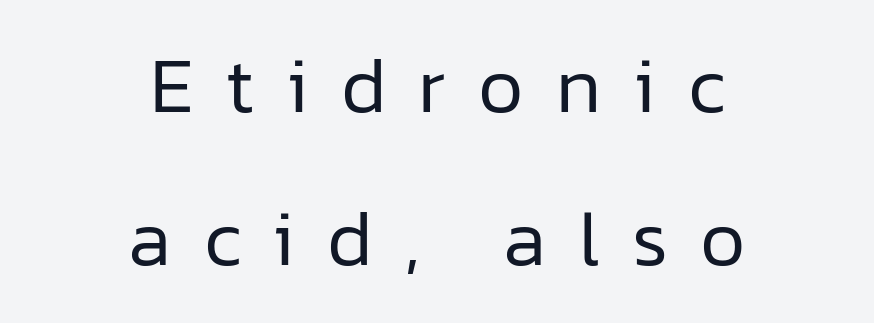
{"serif": "no", "italic": "no", "bold": "no", "weight": "regular", "width": "normal", "stroke_contrast": "low", "x_height": "medium", "monospaced": "no", "underline": "no", "align": "center", "line_spacing": "loose", "line_spacing_ratio": 1.94, "letter_spacing": "wide", "letter_spacing_em": 0.41, "glyph_px": 79}
